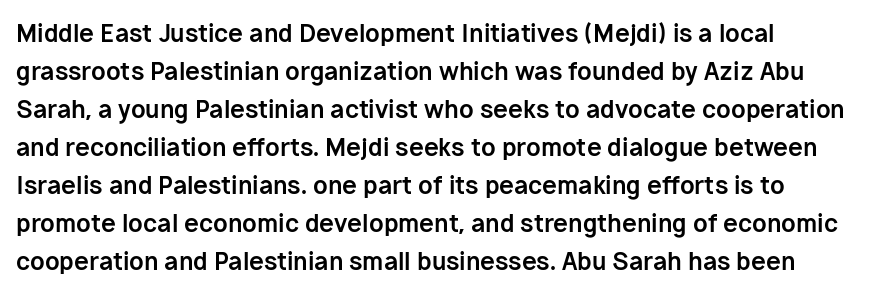
The image shows 24 px bold type, upright; set normal line spacing (1.58x), normal letter spacing, not underlined.
